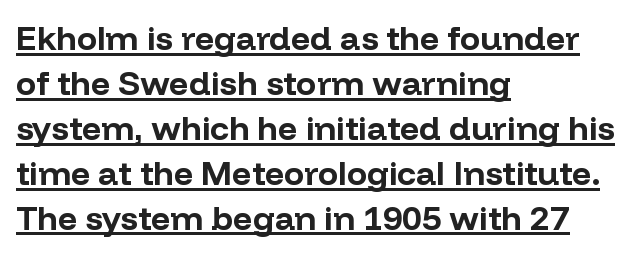
As a designer I'd log this as weight 700, bold. Short note: letters normally spaced. Like a heading marked for emphasis, these lines bear an underscore. Successive baselines arrive at the customary interval. The passage is arranged the way most books set body copy — flush left. Think of a printed novel: that variable character pitch is what you see here.
